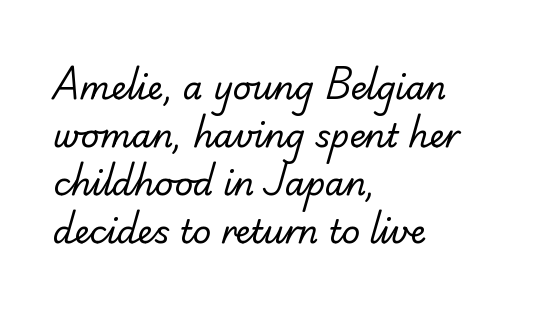
{"serif": "no", "bold": "no", "weight": "regular", "width": "normal", "stroke_contrast": "low", "x_height": "small", "monospaced": "no", "underline": "no", "align": "left", "line_spacing": "normal", "line_spacing_ratio": 1.5, "letter_spacing": "normal", "letter_spacing_em": 0.0, "glyph_px": 32}
